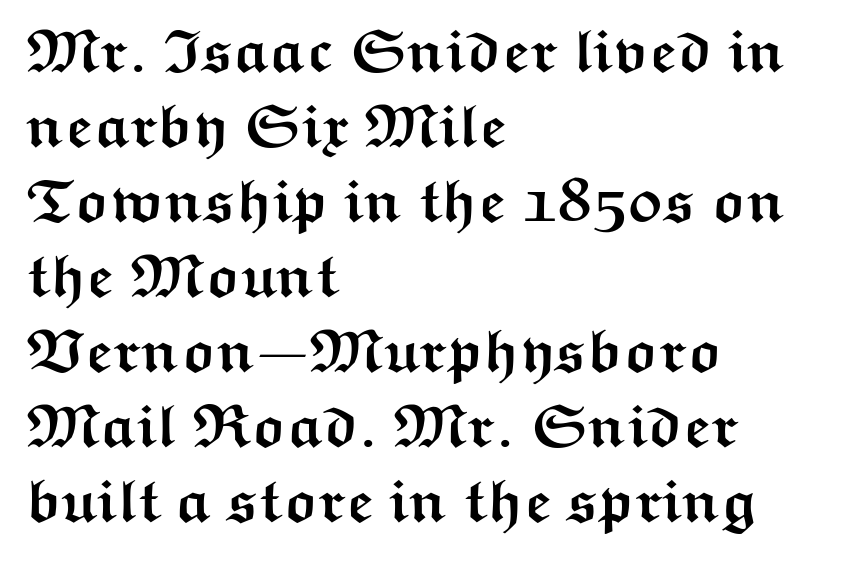
{"serif": "no", "italic": "no", "bold": "yes", "weight": "semibold", "width": "wide", "stroke_contrast": "medium", "x_height": "medium", "monospaced": "no", "underline": "no", "align": "left", "line_spacing": "normal", "line_spacing_ratio": 1.25, "letter_spacing": "normal", "letter_spacing_em": 0.0, "glyph_px": 60}
